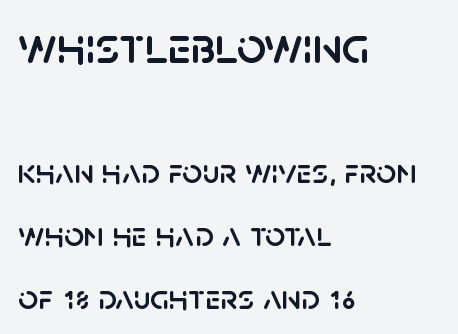
Q: Is the text italic (slanted)? A: No, it is upright.
Q: Is the typeface a serif or a sans-serif typeface? A: Sans-serif.
Q: Is the text underlined? A: No.
Q: How is the paragraph aligned? A: Left-aligned.
Q: Is the spacing between letters normal or unusually wide? A: Normal.
Q: Which block of text is set in a larger size, the first (top) or the second (bottom)? A: The first (top) one.
Q: Width (condensed, normal, or wide)? A: Normal.
Q: Stroke contrast? A: Low.
Q: x-height? A: Large.
Q: Monospaced? A: No.
